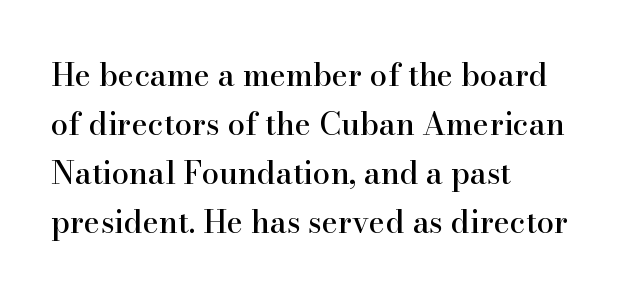
The image shows 31 px serif type, upright; set left-aligned, normal line spacing (1.58x), normal letter spacing, not underlined; high stroke contrast and a small x-height.
